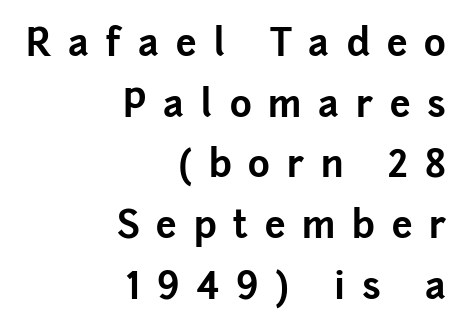
Q: Is the text bold? A: Yes.
Q: Is the text italic (slanted)? A: No, it is upright.
Q: Is the typeface a serif or a sans-serif typeface? A: Sans-serif.
Q: Is the text underlined? A: No.
Q: How is the paragraph aligned? A: Right-aligned.
Q: Is the spacing between letters normal or unusually wide? A: Unusually wide.
Q: Is the spacing between lines tight, normal or loose? A: Normal.
Q: Width (condensed, normal, or wide)? A: Normal.
Q: Stroke contrast? A: Low.
Q: x-height? A: Medium.
Q: Monospaced? A: No.
